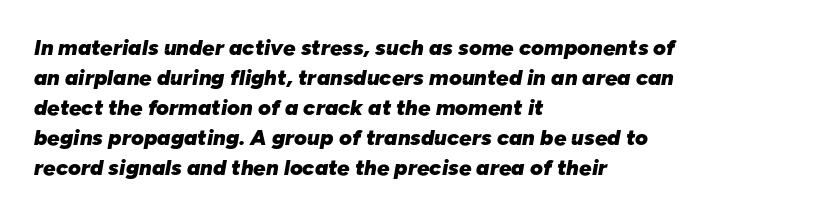
{"italic": "yes", "lean": "right", "slant_degrees": 10, "bold": "yes", "underline": "no", "align": "left", "line_spacing": "normal", "line_spacing_ratio": 1.36, "letter_spacing": "normal", "letter_spacing_em": 0.0, "glyph_px": 22}
